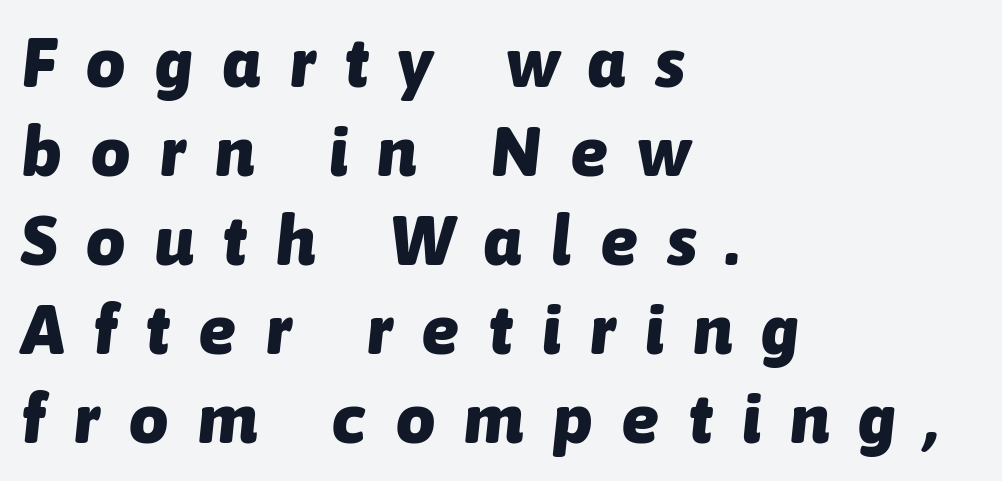
Descenders are the only things crossing below the line. Rows of type keep a routine distance in the vertical direction. Display-style spreading of the glyphs; the letterfit is very open. Every row of glyphs begins at an identical x-position on the left. The letters advance in unequal steps, a hallmark of proportional type.
